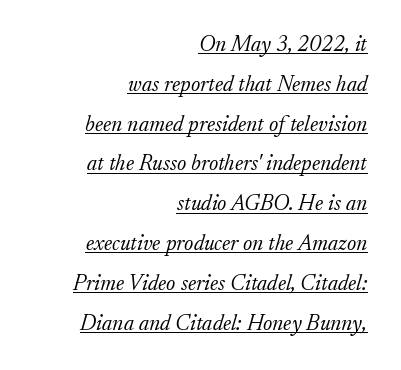
The image shows 22 px text type, italic (leaning right); set right-aligned, line spacing 1.81x, normal letter spacing, underlined.
